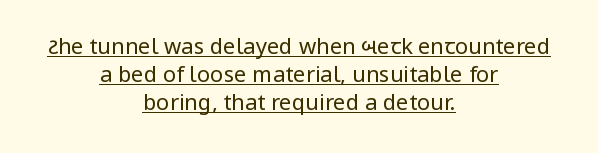
The image shows 22 px text type, upright; set centered, normal line spacing (1.27x), normal letter spacing, underlined.
